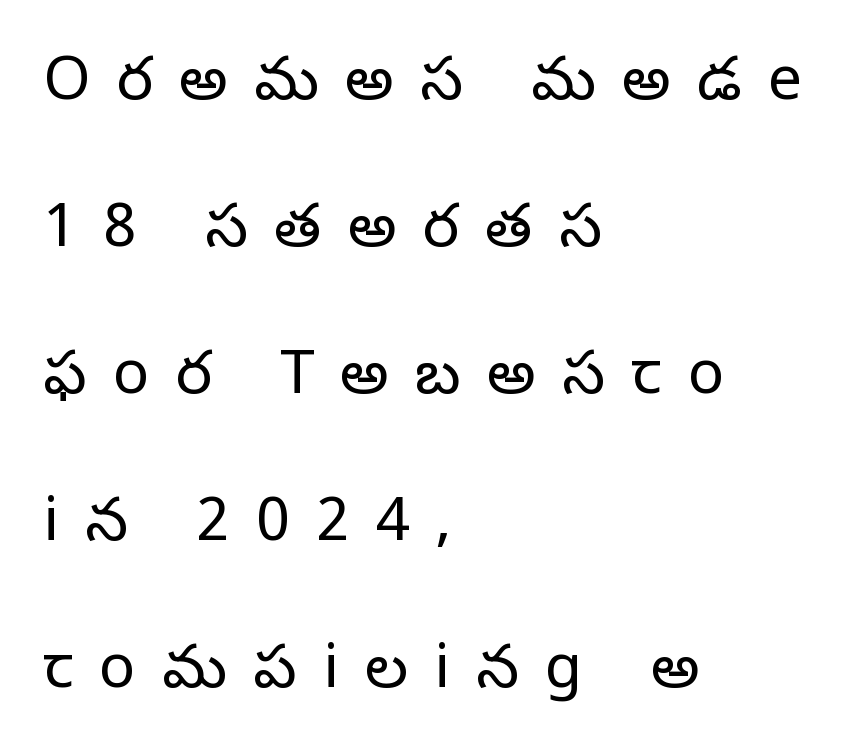
Q: Is the text bold? A: No.
Q: Is the text italic (slanted)? A: No, it is upright.
Q: Is the typeface a serif or a sans-serif typeface? A: Serif.
Q: Is the text underlined? A: No.
Q: How is the paragraph aligned? A: Left-aligned.
Q: Is the spacing between letters normal or unusually wide? A: Unusually wide.
Q: Is the spacing between lines tight, normal or loose? A: Loose.
Q: Width (condensed, normal, or wide)? A: Normal.
Q: Stroke contrast? A: Low.
Q: x-height? A: Large.
Q: Monospaced? A: No.
